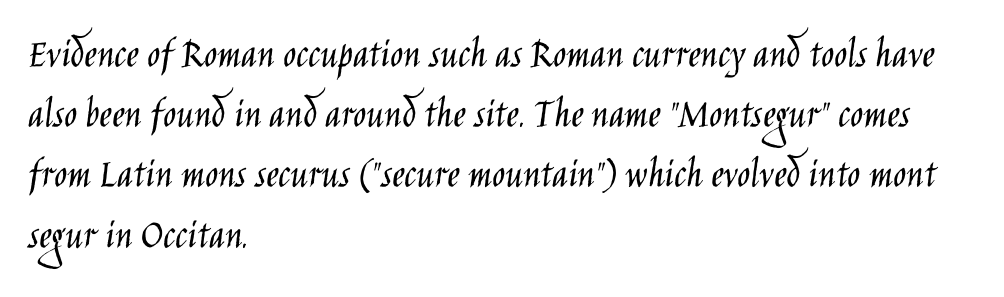
The rendering anchors every line to the left-hand side. I'd call this a sans setting — the letters go barefoot. Proportional: the letters do not fall into vertical columns. No extra ink here — the face is not bold. Vertically, the passage feels balanced, rows spaced as you'd expect.
